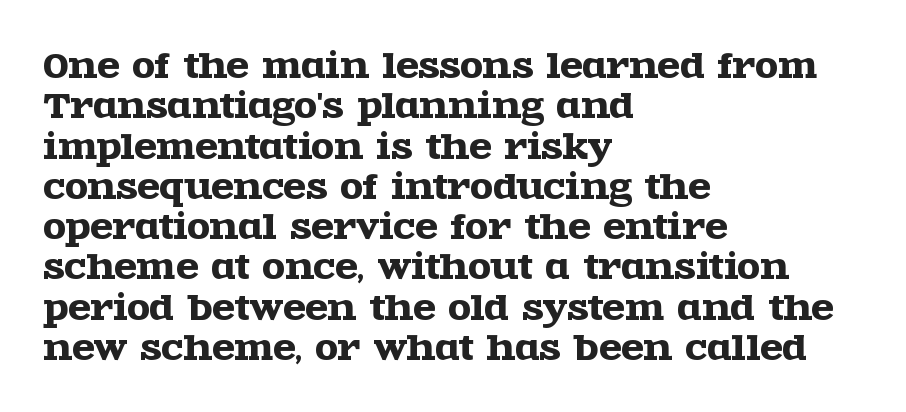
The setting favours the left margin, as ordinary paragraphs usually do. The lettering holds an erect, upright posture throughout. Are there feet on the stems? There are — it's a serif. The letters advance in unequal steps, a hallmark of proportional type. The passage shown is not underscored anywhere. The letters sit at their default tracking, neither squeezed nor spread.
